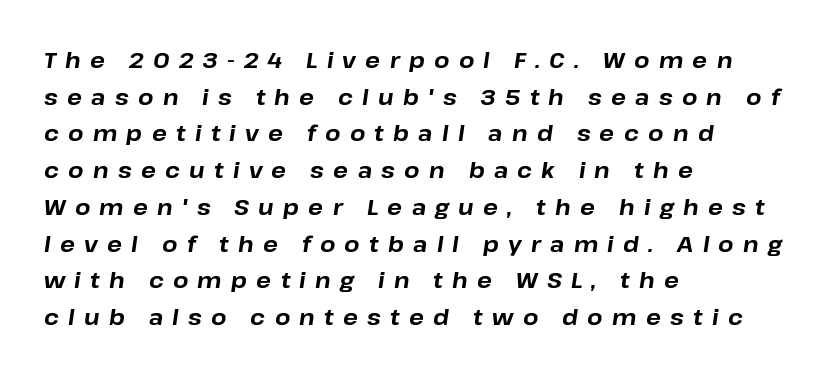
Q: Is the text bold? A: Yes.
Q: Is the text italic (slanted)? A: Yes, it leans right by about 8 degrees.
Q: Is the text underlined? A: No.
Q: How is the paragraph aligned? A: Left-aligned.
Q: Is the spacing between letters normal or unusually wide? A: Unusually wide.
Q: Is the spacing between lines tight, normal or loose? A: Normal.
